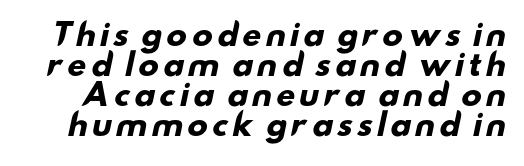
The image shows 30 px heavy, wide sans-serif type; set tight line spacing (1.0x), not underlined; low stroke contrast and a small x-height.
